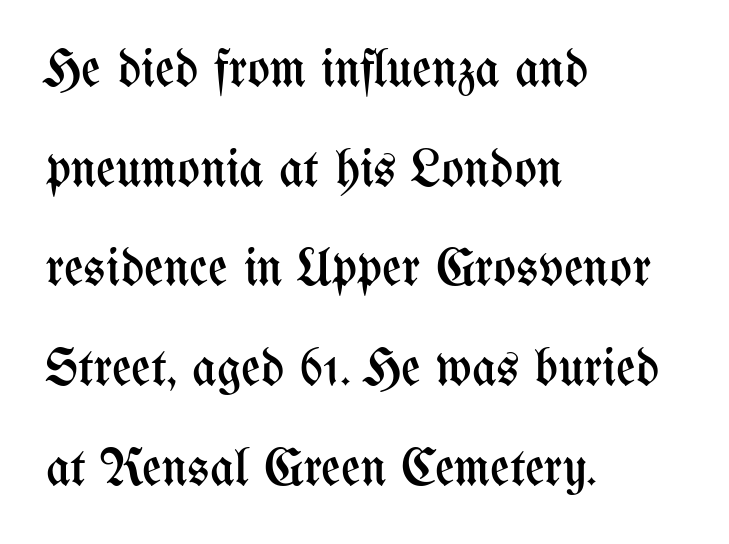
The face used here is rendered with its standard letterfit. This sample has the flowing, uneven cadence of proportional lettering. The axis of the letterforms is exactly vertical. The foot of each line stays bare and open. The passage is arranged the way most books set body copy — flush left. No extra ink here — the face is not bold.
